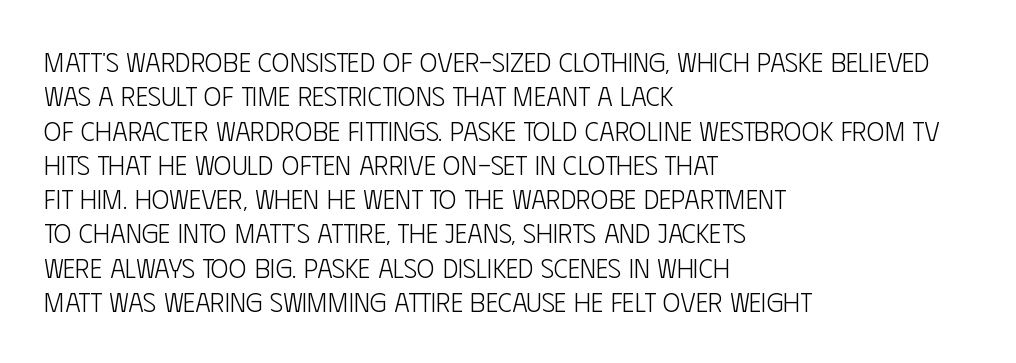
The letterforms sit at book weight or below. Honestly, the letter spacing is just normal — you wouldn't notice it. The type sits square on the baseline with zero lean. Unmarked baselines from the first word to the last. The text block is weighted toward the left margin, trailing off unevenly rightward. The designer left line spacing at the default.
